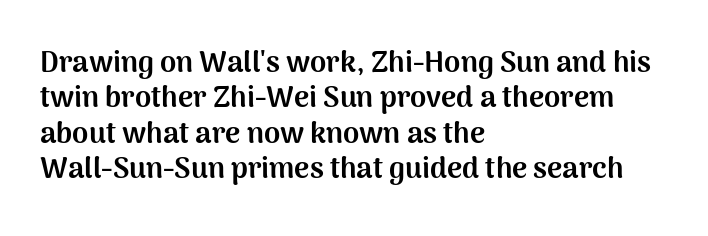
{"serif": "no", "italic": "no", "bold": "yes", "weight": "bold", "width": "normal", "stroke_contrast": "medium", "x_height": "medium", "monospaced": "no", "underline": "no", "align": "left", "line_spacing_ratio": 1.22, "letter_spacing": "normal", "letter_spacing_em": 0.0, "glyph_px": 29}
